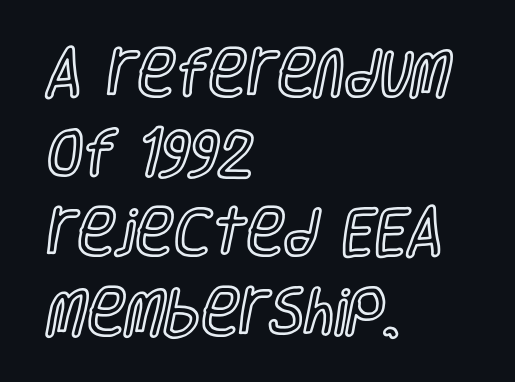
The zone under the glyphs is completely vacant. Nothing unusual about the tracking: characters are spaced as the font intends. Line starts are locked; line ends wander. Varying glyph widths throughout — classic text-font behaviour.
